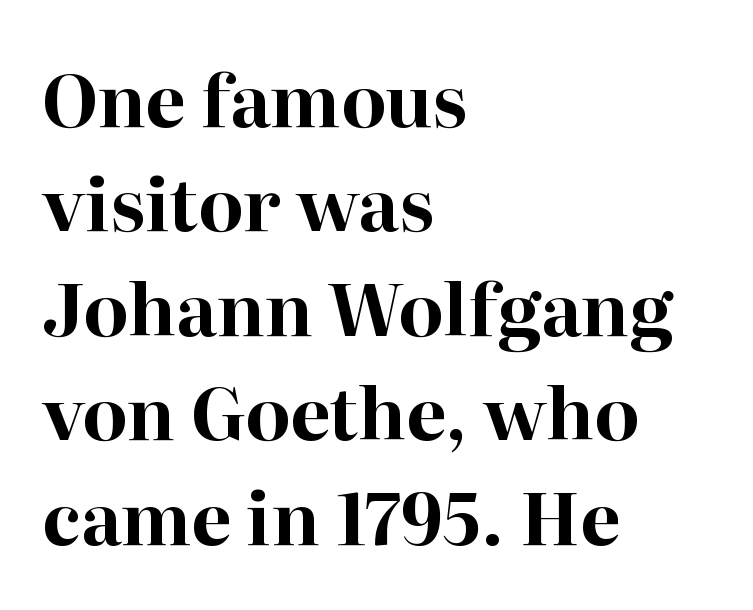
The image shows 72 px bold serif type, upright; set left-aligned, normal line spacing (1.45x), normal letter spacing, not underlined; high stroke contrast and a medium x-height.
